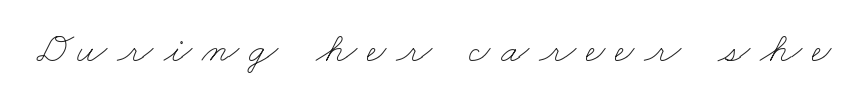
The passage shown is typed in a proportional face where columns would drift. The typeface has the unassuming heft of standard copy or less. Any mark beneath the type? The region is blank. A typesetter would call this heavily tracked-out type.
